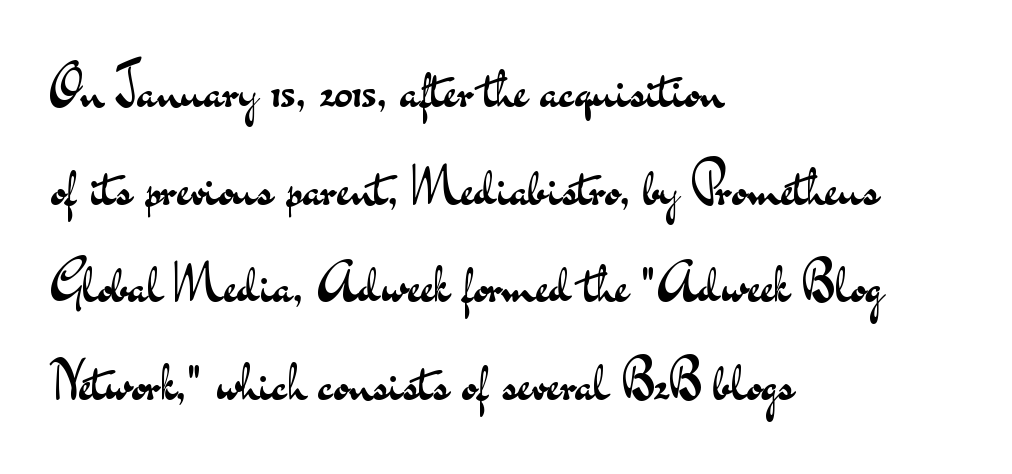
The letters look calm and open, with moderate or lighter stems. Serif or sans? Sans — the stroke terminals are bare. The face used here is proportionally spaced, like ordinary book or web type. Standard letterfit; no display-style spreading of the glyphs. Each line starts at the same left margin while the right side varies. Glance below the letters and you will spot only blank space.
